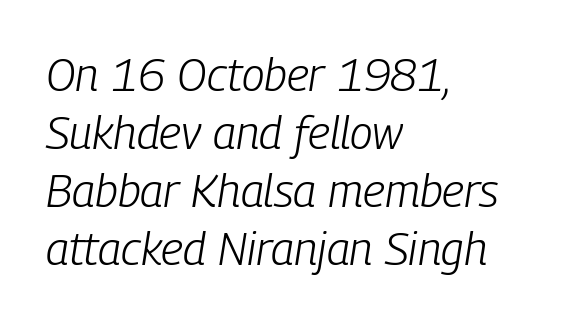
The image shows 46 px light, condensed type, italic (leaning right); set left-aligned, normal line spacing (1.26x), normal letter spacing, not underlined; low stroke contrast and a medium x-height.
